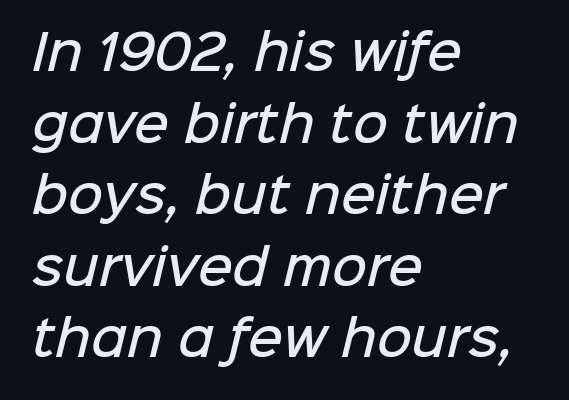
Each line starts at the same left margin while the right side varies. Descenders hang freely into open space. The horizontal fit of the characters is conventional and even. Is this a fixed-width face? No — the glyphs have proportional, varying widths. A typesetter would label this face a sans. Every letter is mildly thick-stroked: semibold rather than bold.
